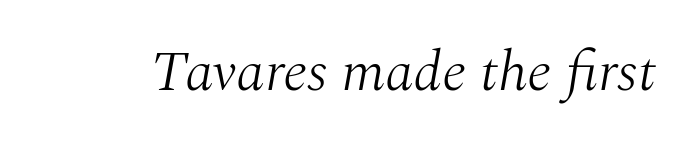
{"serif": "yes", "italic": "yes", "lean": "right", "slant_degrees": 10, "bold": "no", "weight": "light", "width": "normal", "stroke_contrast": "medium", "x_height": "medium", "monospaced": "no", "underline": "no", "letter_spacing": "normal", "letter_spacing_em": 0.0, "glyph_px": 57}
